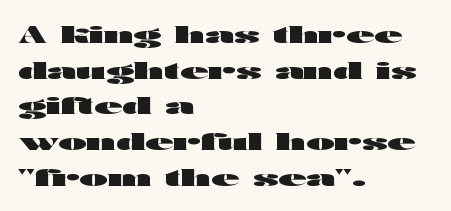
Q: Is the text bold? A: Yes.
Q: Is the text italic (slanted)? A: No, it is upright.
Q: Is the text underlined? A: No.
Q: How is the paragraph aligned? A: Left-aligned.
Q: Is the spacing between letters normal or unusually wide? A: Normal.
Q: Is the spacing between lines tight, normal or loose? A: Normal.
